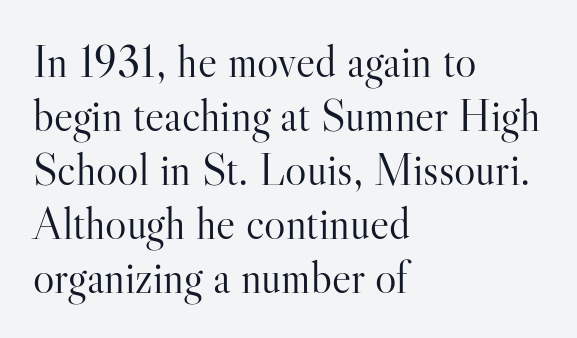
Q: Is the text bold? A: No.
Q: Is the text italic (slanted)? A: No, it is upright.
Q: Is the typeface a serif or a sans-serif typeface? A: Serif.
Q: Is the text underlined? A: No.
Q: How is the paragraph aligned? A: Left-aligned.
Q: Is the spacing between letters normal or unusually wide? A: Normal.
Q: Width (condensed, normal, or wide)? A: Normal.
Q: Stroke contrast? A: High.
Q: x-height? A: Small.
Q: Monospaced? A: No.
